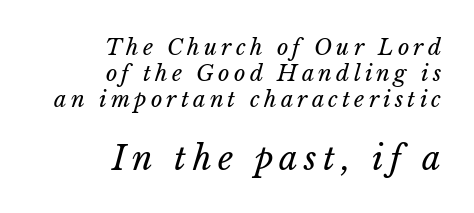
{"bold": "no", "weight": "regular", "width": "normal", "stroke_contrast": "low", "x_height": "medium", "monospaced": "no", "underline": "no", "align": "right", "line_spacing_ratio": 1.18, "larger_block": "second", "size_ratio": 1.5, "glyph_px": 33}
